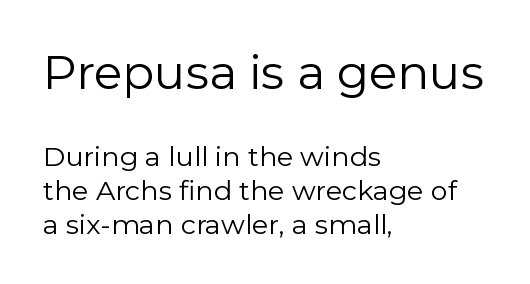
Q: Is the text bold? A: No.
Q: Is the text italic (slanted)? A: No, it is upright.
Q: Is the typeface a serif or a sans-serif typeface? A: Sans-serif.
Q: Is the text underlined? A: No.
Q: How is the paragraph aligned? A: Left-aligned.
Q: Is the spacing between letters normal or unusually wide? A: Normal.
Q: Is the spacing between lines tight, normal or loose? A: Normal.
Q: Which block of text is set in a larger size, the first (top) or the second (bottom)? A: The first (top) one.
Q: Width (condensed, normal, or wide)? A: Normal.
Q: Stroke contrast? A: Low.
Q: x-height? A: Medium.
Q: Monospaced? A: No.
